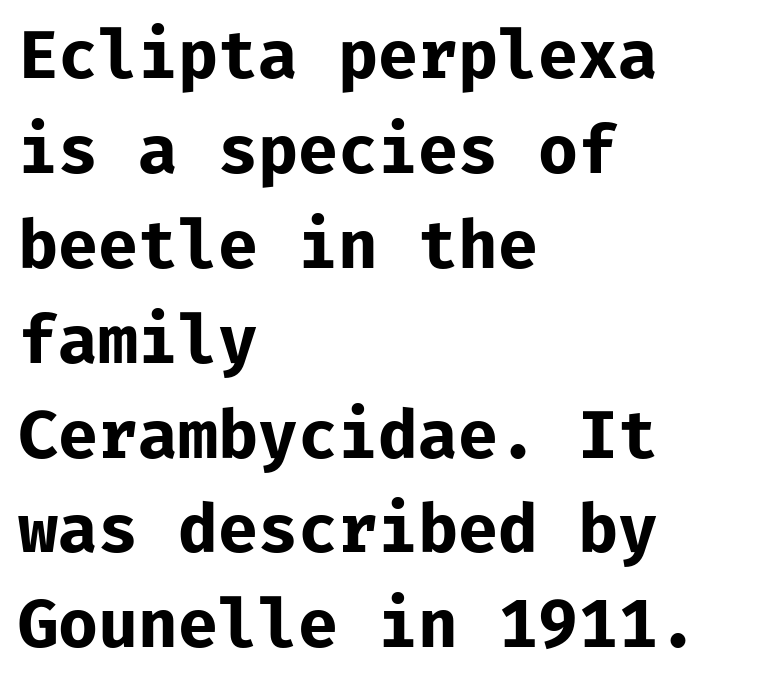
Anything drawn beneath the words? Only blank space. Successive baselines arrive at the customary interval. On the weight axis this lands at bold, roughly 700. Posture: vertical. The ragged edge is on the right, which tells us the setting is flush left. This is sans-serif lettering, the kind often seen on screens and signage.
